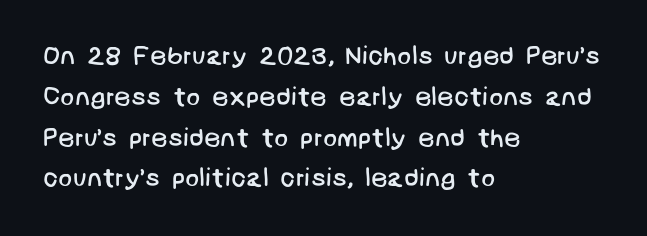
The passage shown stacks its lines at a standard gap. The characters are drawn with everyday or finer stroke widths. Line starts are locked; line ends wander. A typesetter would call this zero additional tracking. The zone under the glyphs is completely vacant.
